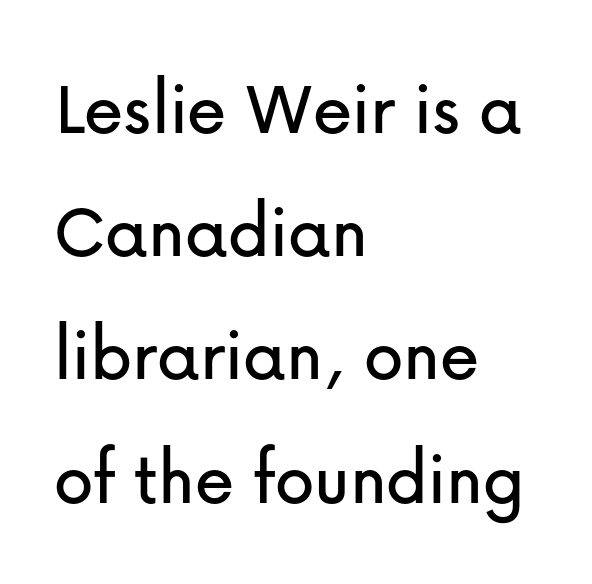
Q: Is the text italic (slanted)? A: No, it is upright.
Q: Is the typeface a serif or a sans-serif typeface? A: Sans-serif.
Q: Is the text underlined? A: No.
Q: How is the paragraph aligned? A: Left-aligned.
Q: Is the spacing between letters normal or unusually wide? A: Normal.
Q: Is the spacing between lines tight, normal or loose? A: Normal.
Q: Width (condensed, normal, or wide)? A: Normal.
Q: Stroke contrast? A: Low.
Q: x-height? A: Medium.
Q: Monospaced? A: No.
